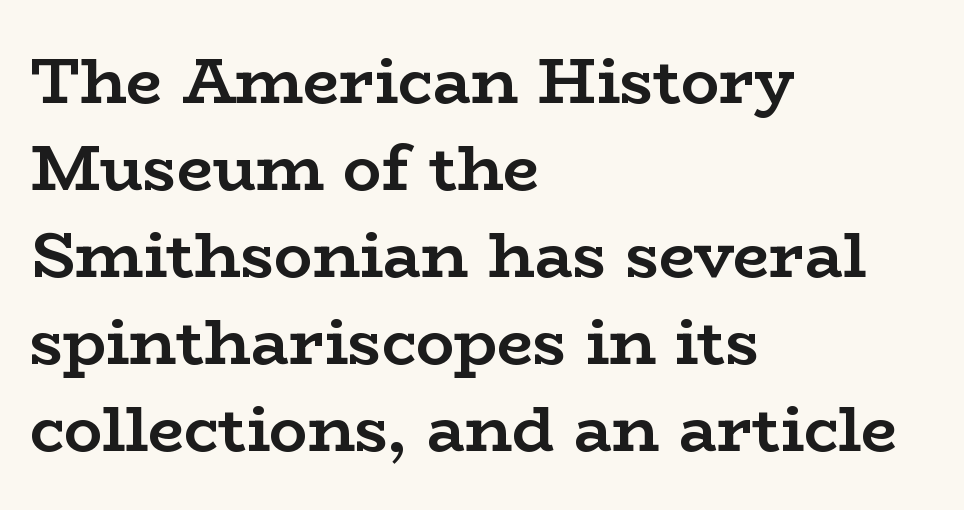
Q: Is the text bold? A: Yes.
Q: Is the text italic (slanted)? A: No, it is upright.
Q: Is the typeface a serif or a sans-serif typeface? A: Serif.
Q: Is the text underlined? A: No.
Q: How is the paragraph aligned? A: Left-aligned.
Q: Is the spacing between letters normal or unusually wide? A: Normal.
Q: Is the spacing between lines tight, normal or loose? A: Normal.
Q: Width (condensed, normal, or wide)? A: Wide.
Q: Stroke contrast? A: Low.
Q: x-height? A: Medium.
Q: Monospaced? A: No.
